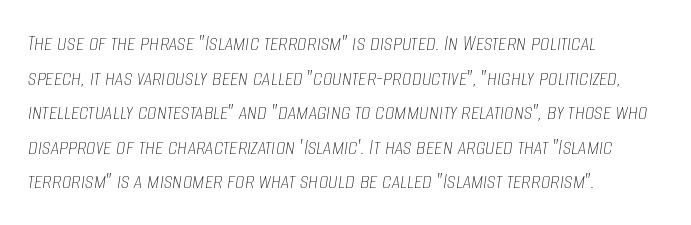
Q: Is the text bold? A: No.
Q: Is the text italic (slanted)? A: Yes, it leans right by about 8 degrees.
Q: Is the text underlined? A: No.
Q: How is the paragraph aligned? A: Left-aligned.
Q: Is the spacing between letters normal or unusually wide? A: Normal.
Q: Is the spacing between lines tight, normal or loose? A: Normal.
